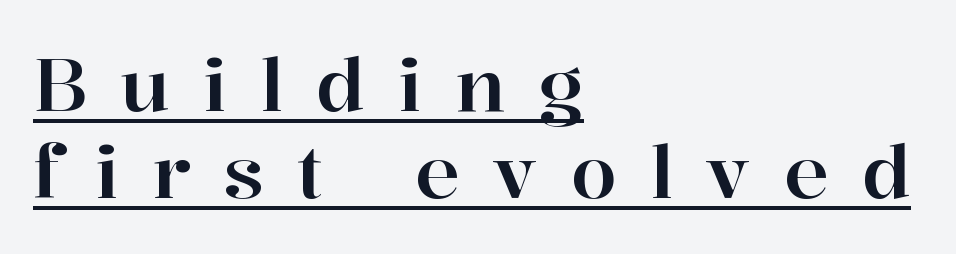
Classification — serif. Like a heading marked for emphasis, these lines bear an underscore. Nope, not italic — everything's standing straight. Leftover space on each line is placed entirely after the last word. Substantial extra tracking has been applied to these lines. These lines are rendered in a variable-pitch font.
